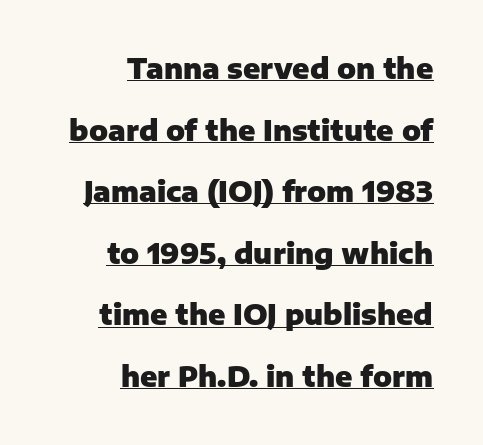
The image shows 28 px heavy sans-serif type, upright; set right-aligned, loose line spacing (2.2x), normal letter spacing, underlined; low stroke contrast and a medium x-height.
